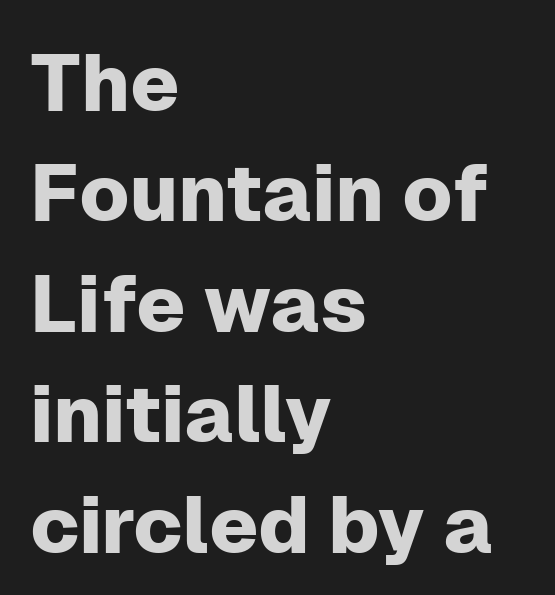
{"serif": "no", "italic": "no", "width": "normal", "stroke_contrast": "low", "x_height": "medium", "monospaced": "no", "underline": "no", "align": "left", "line_spacing": "normal", "line_spacing_ratio": 1.38, "letter_spacing": "normal", "letter_spacing_em": 0.0, "glyph_px": 80}
